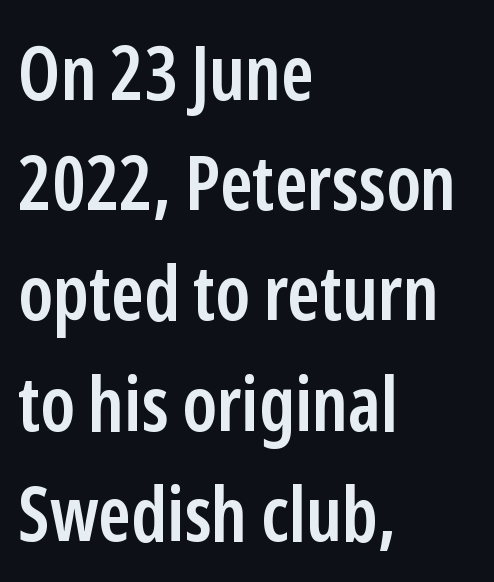
Interline gaps are of average width in this sample. Think of a printed novel: that variable character pitch is what you see here. This is moderately heavy type, rendered in semibold. The rag falls on the right side of this text block.
